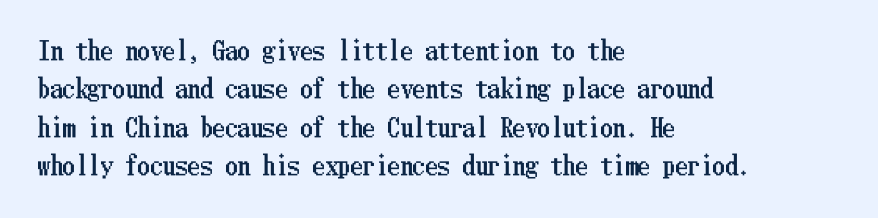
{"italic": "no", "underline": "no", "align": "left", "line_spacing": "normal", "line_spacing_ratio": 1.54, "letter_spacing": "normal", "letter_spacing_em": 0.0, "glyph_px": 25}
